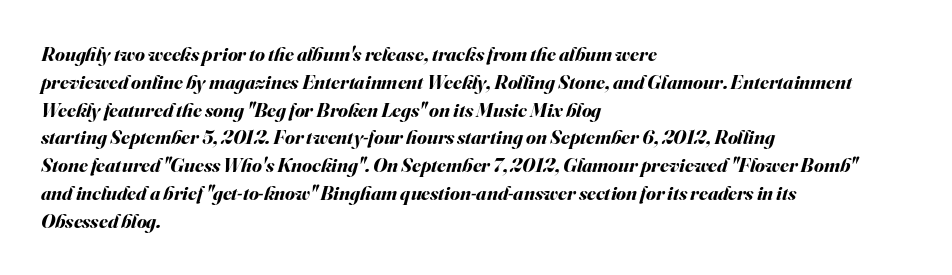
The image shows 20 px bold type, italic (leaning right); set left-aligned, normal line spacing (1.39x), normal letter spacing, not underlined.
